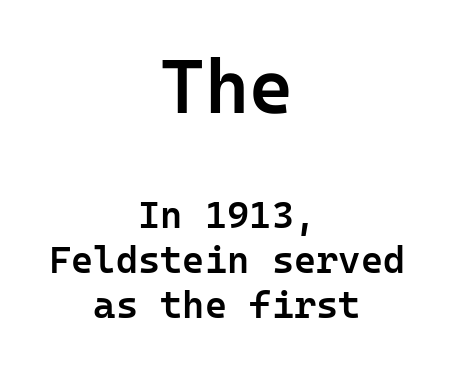
Check under the words: just untouched page. These lines are centered, leaving both edges ragged. Students, note that the glyphs here touch the page at normal intervals. What weight is shown? A semibold, between regular and bold. The text was rendered using a sans face with plain stroke endings. Size contrast runs from large at the top to small at the bottom.
